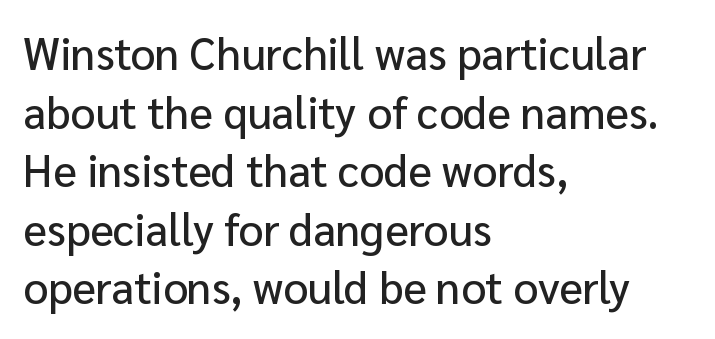
{"serif": "no", "italic": "no", "width": "normal", "stroke_contrast": "low", "x_height": "medium", "monospaced": "no", "underline": "no", "align": "left", "line_spacing": "normal", "line_spacing_ratio": 1.33, "letter_spacing": "normal", "letter_spacing_em": 0.0, "glyph_px": 44}
